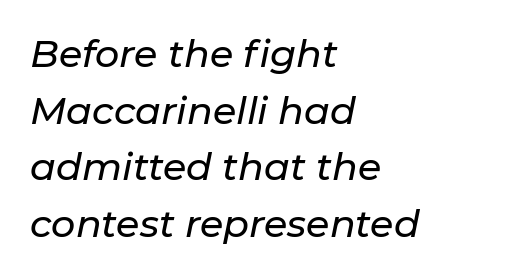
The image shows 38 px text type, italic (leaning right); set left-aligned, normal line spacing (1.49x), normal letter spacing, not underlined; low stroke contrast and a medium x-height.
